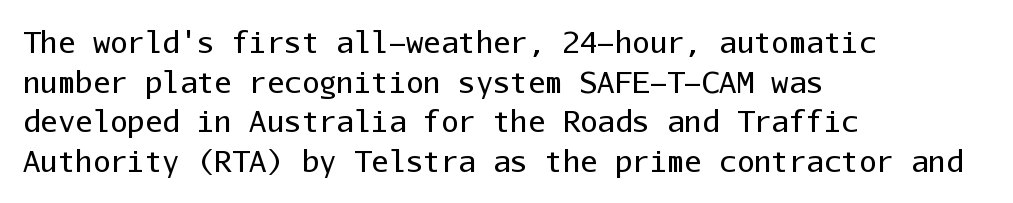
The image shows 29 px regular-weight sans-serif type, upright, monospaced; set left-aligned, normal line spacing (1.37x), normal letter spacing, not underlined; low stroke contrast and a medium x-height.
